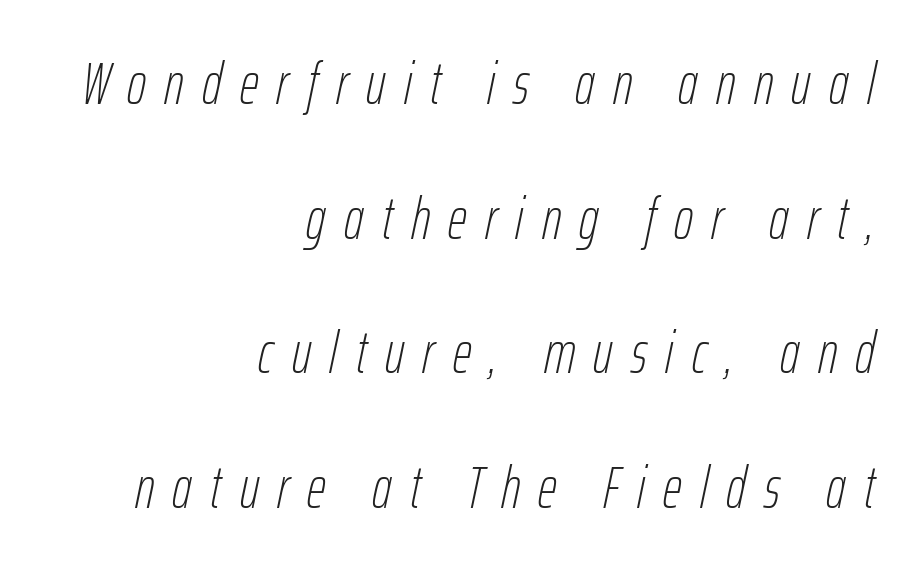
Right-aligned paragraph, ragged on the left. Line spacing here is loose. Weight class: somewhere from thin through regular. The words here are not underlined. What stands out about the letter spacing? Its width — letters are far apart. Notice how the stems are inclined rather than vertical — that's the hallmark of italics.
